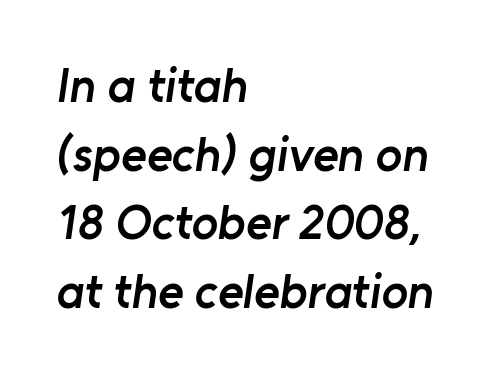
The image shows 49 px semibold sans-serif type; set left-aligned, normal line spacing (1.4x), normal letter spacing, not underlined; low stroke contrast and a medium x-height.
